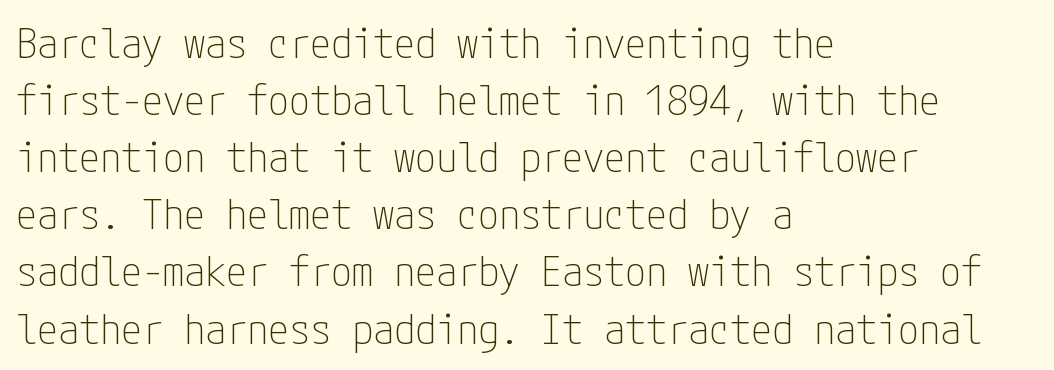
The image shows 42 px thin, condensed sans-serif type, upright; set left-aligned, normal line spacing (1.36x), normal letter spacing, not underlined; low stroke contrast and a medium x-height.
